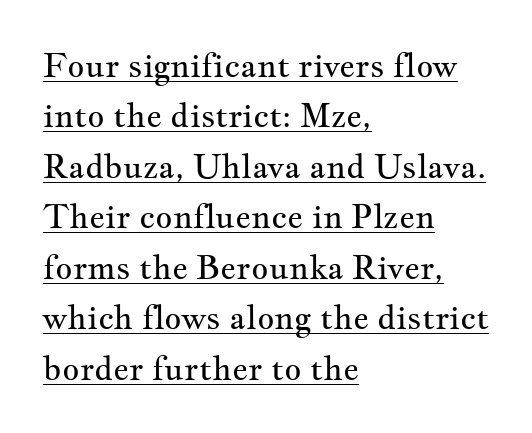
The image shows 33 px regular-weight, wide serif type, upright; set left-aligned, normal line spacing (1.53x), normal letter spacing, underlined; medium stroke contrast and a small x-height.
